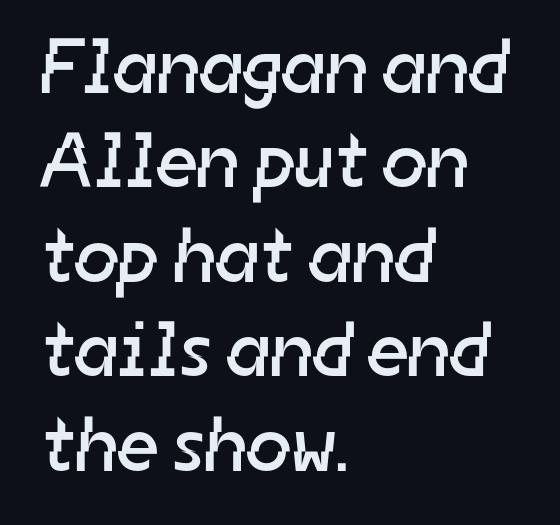
The image shows 78 px regular-weight sans-serif type; set left-aligned, line spacing 1.21x, normal letter spacing, not underlined; low stroke contrast and a medium x-height.
